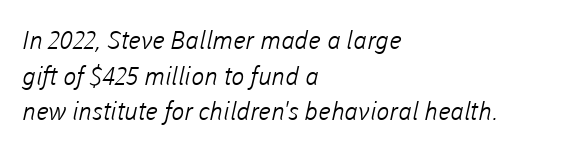
Q: Is the text bold? A: No.
Q: Is the text underlined? A: No.
Q: How is the paragraph aligned? A: Left-aligned.
Q: Is the spacing between letters normal or unusually wide? A: Normal.
Q: Is the spacing between lines tight, normal or loose? A: Normal.
